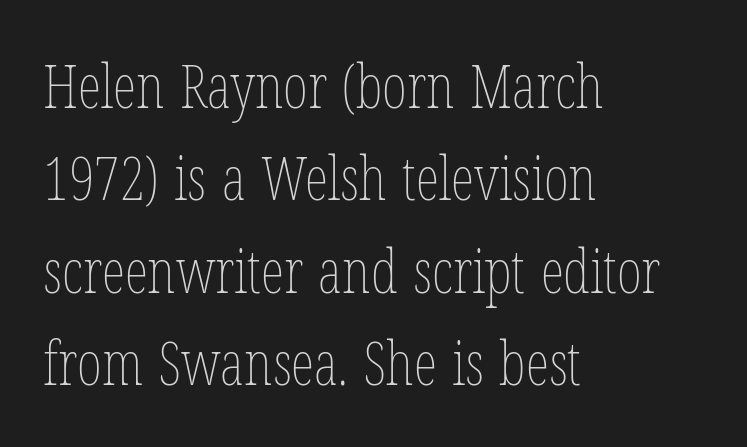
{"italic": "no", "bold": "no", "weight": "thin", "width": "condensed", "stroke_contrast": "low", "x_height": "medium", "monospaced": "no", "underline": "no", "align": "left", "line_spacing": "normal", "line_spacing_ratio": 1.54, "letter_spacing": "normal", "letter_spacing_em": 0.0, "glyph_px": 60}
